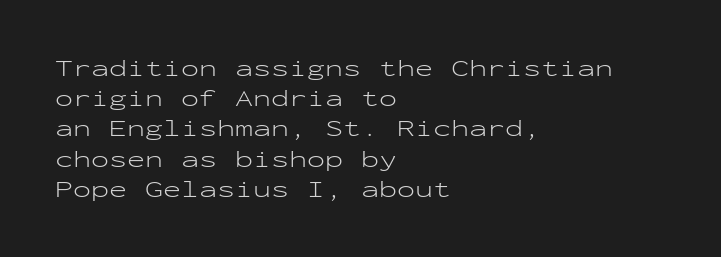
The image shows 24 px text type, upright; set left-aligned, normal line spacing (1.26x), normal letter spacing, not underlined.
